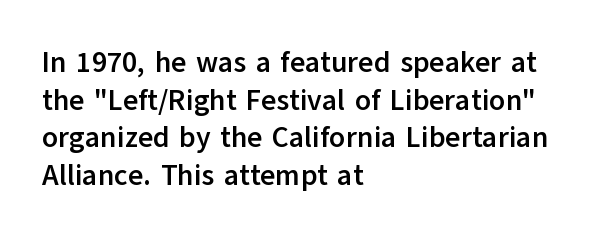
The image shows 29 px semibold sans-serif type, upright; set left-aligned, normal line spacing (1.3x), normal letter spacing, not underlined; low stroke contrast and a medium x-height.
